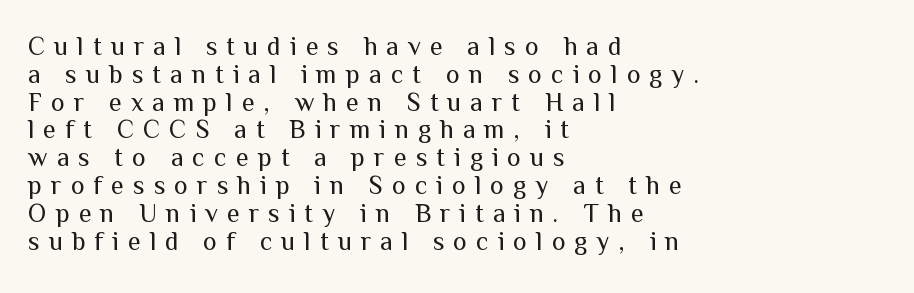
Weight: not bold — regular or lighter. Vertical strokes here are truly vertical. The tracking jumps out immediately: characters are airy and widely separated. The paragraph has a hard left edge and a soft right edge. The space between consecutive lines is stingy.
